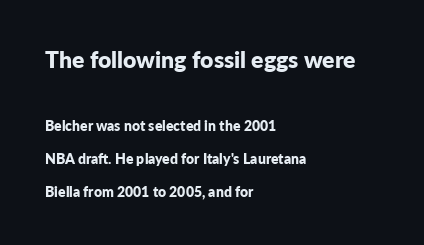
{"italic": "no", "bold": "yes", "underline": "no", "align": "left", "line_spacing": "loose", "line_spacing_ratio": 2.34, "letter_spacing": "normal", "letter_spacing_em": 0.0, "larger_block": "first", "size_ratio": 1.64, "glyph_px": 23}
